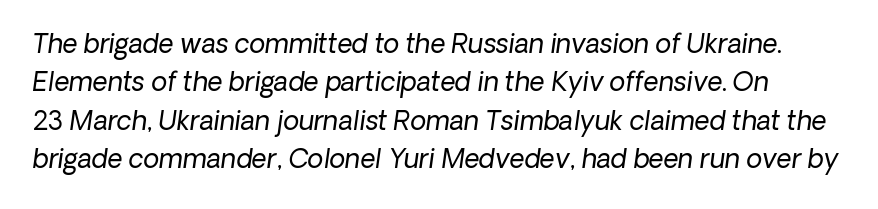
Glance below the letters and you will spot only blank space. Looking at the ascenders, they clearly lean. The passage shown is not bold in any degree. The block of text has a typical density, with ordinary space between rows. The letters sit at their default tracking, neither squeezed nor spread.
